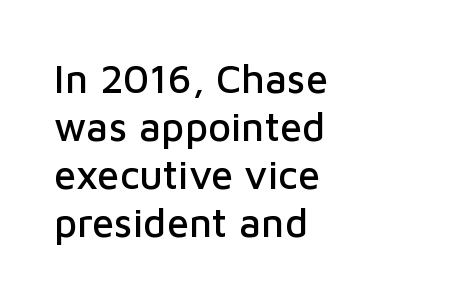
Short note: letters normally spaced. The ragged edge is on the right, which tells us the setting is flush left. Note: no serifs on the glyphs. Bare-footed words on every line.
